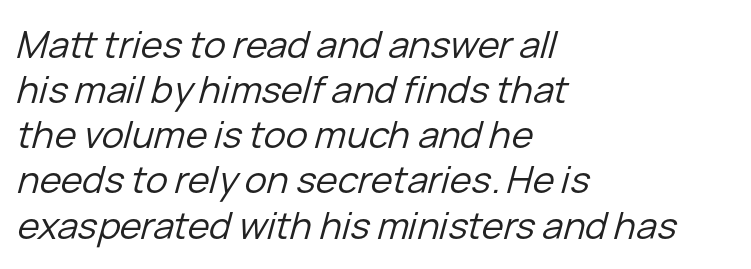
{"italic": "yes", "lean": "right", "slant_degrees": 15, "bold": "no", "weight": "regular", "width": "normal", "stroke_contrast": "low", "x_height": "medium", "monospaced": "no", "underline": "no", "align": "left", "line_spacing_ratio": 1.22, "letter_spacing": "normal", "letter_spacing_em": 0.0, "glyph_px": 37}
